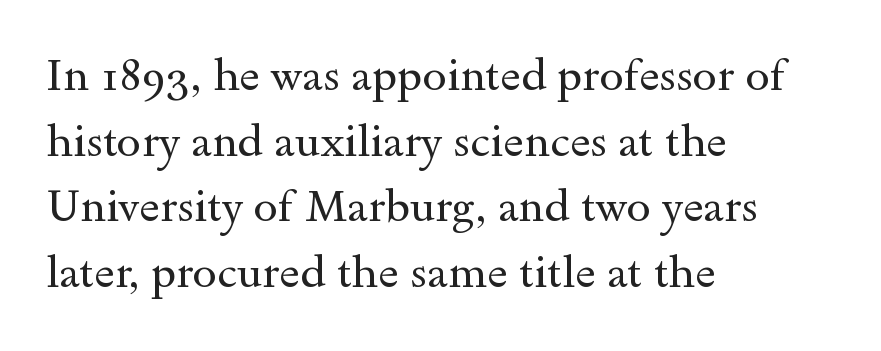
{"serif": "yes", "italic": "no", "bold": "no", "weight": "regular", "width": "wide", "x_height": "small", "monospaced": "no", "underline": "no", "align": "left", "line_spacing": "normal", "line_spacing_ratio": 1.49, "letter_spacing": "normal", "letter_spacing_em": 0.0, "glyph_px": 44}
